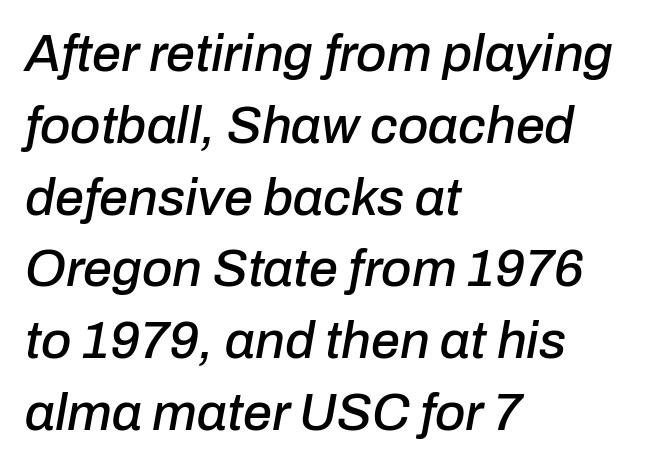
Q: Is the text italic (slanted)? A: Yes, it leans right by about 10 degrees.
Q: Is the text underlined? A: No.
Q: How is the paragraph aligned? A: Left-aligned.
Q: Is the spacing between letters normal or unusually wide? A: Normal.
Q: Is the spacing between lines tight, normal or loose? A: Normal.
Q: Width (condensed, normal, or wide)? A: Normal.
Q: Stroke contrast? A: Low.
Q: x-height? A: Medium.
Q: Monospaced? A: No.
